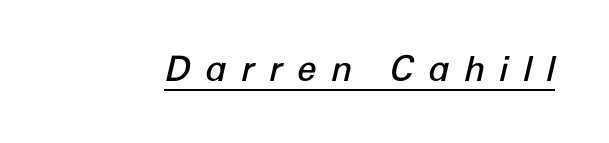
Q: Is the text bold? A: Semi-bold.
Q: Is the text italic (slanted)? A: Yes, it leans right by about 12 degrees.
Q: Is the text underlined? A: Yes.
Q: Is the spacing between letters normal or unusually wide? A: Unusually wide.
Q: Width (condensed, normal, or wide)? A: Normal.
Q: Stroke contrast? A: Low.
Q: x-height? A: Medium.
Q: Monospaced? A: No.
